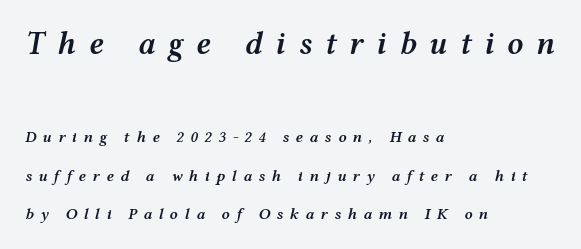
The specimen reads as italic at a glance. Honestly, there is no underline to notice here at all. Words appear elongated and porous because spacing is wide. The passage shown stacks its lines with a broad gap. Large over small — that's the arrangement of the two blocks here. Emphasis by weight is partial: semibold.
